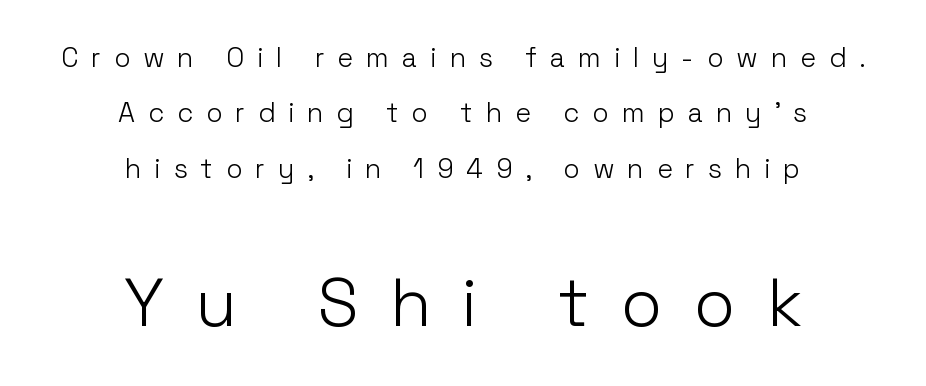
Q: Is the text bold? A: No.
Q: Is the text italic (slanted)? A: No, it is upright.
Q: Is the typeface a serif or a sans-serif typeface? A: Sans-serif.
Q: Is the text underlined? A: No.
Q: How is the paragraph aligned? A: Centered.
Q: Is the spacing between letters normal or unusually wide? A: Unusually wide.
Q: Is the spacing between lines tight, normal or loose? A: Loose.
Q: Which block of text is set in a larger size, the first (top) or the second (bottom)? A: The second (bottom) one.
Q: Width (condensed, normal, or wide)? A: Normal.
Q: Stroke contrast? A: Low.
Q: x-height? A: Medium.
Q: Monospaced? A: No.
